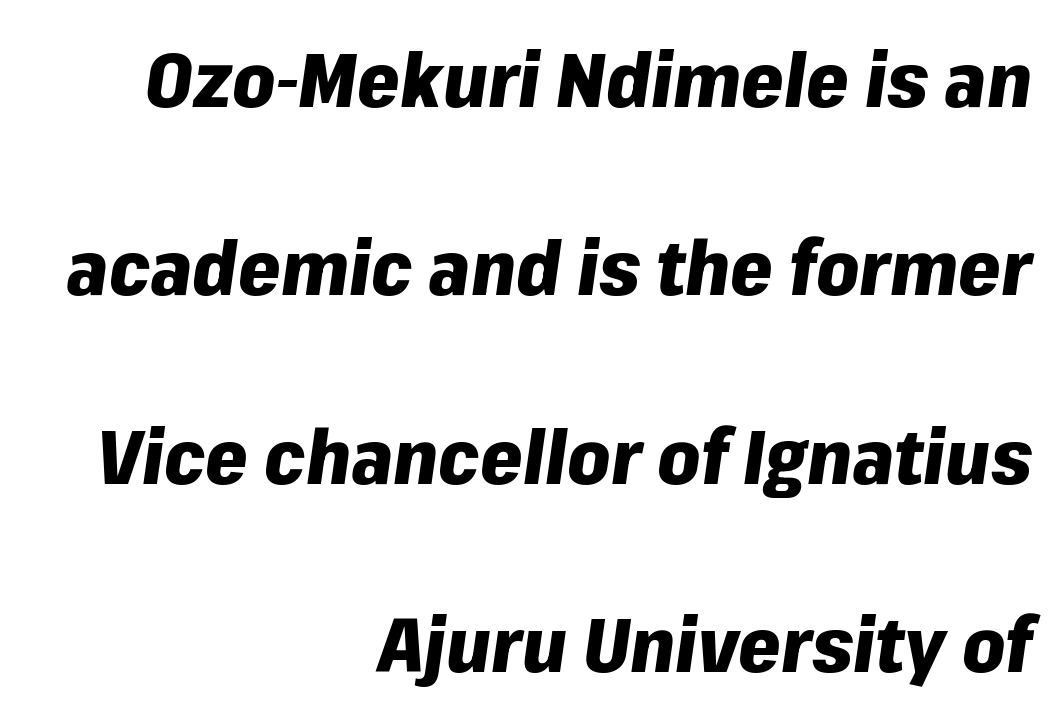
{"italic": "yes", "lean": "right", "slant_degrees": 8, "bold": "yes", "weight": "heavy", "width": "normal", "stroke_contrast": "low", "x_height": "medium", "monospaced": "no", "underline": "no", "align": "right", "line_spacing": "loose", "line_spacing_ratio": 2.48, "letter_spacing": "normal", "letter_spacing_em": 0.0, "glyph_px": 76}
